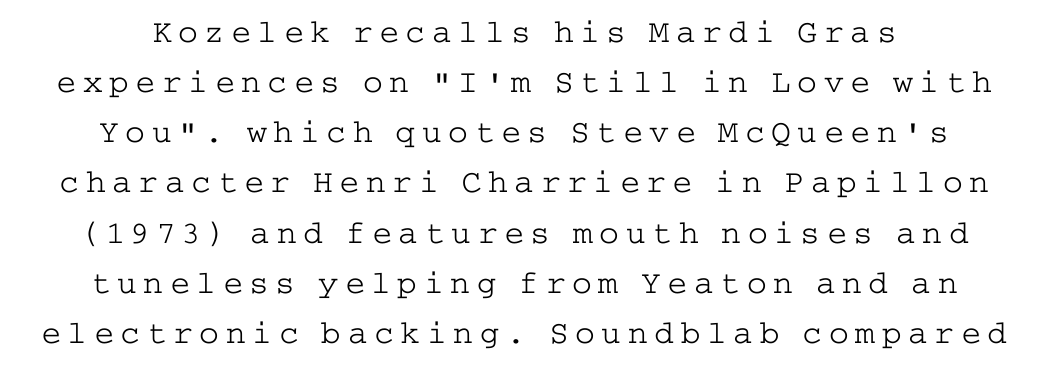
{"serif": "yes", "italic": "no", "bold": "no", "weight": "light", "width": "wide", "stroke_contrast": "low", "x_height": "medium", "underline": "no", "align": "center", "line_spacing": "normal", "line_spacing_ratio": 1.52, "letter_spacing": "wide", "letter_spacing_em": 0.2, "glyph_px": 33}
